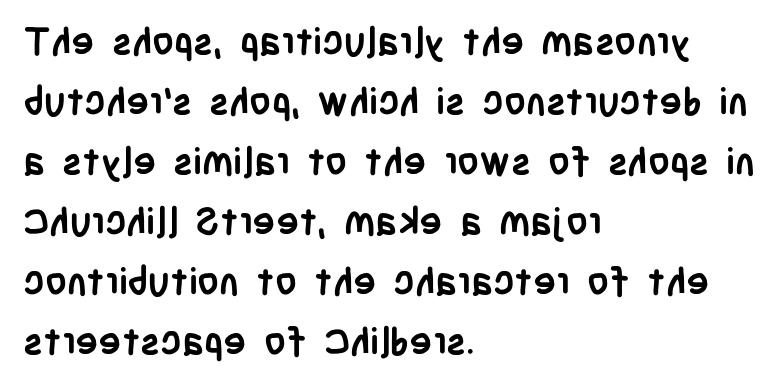
Q: Is the text bold? A: Yes.
Q: Is the text italic (slanted)? A: No, it is upright.
Q: Is the typeface a serif or a sans-serif typeface? A: Sans-serif.
Q: Is the text underlined? A: No.
Q: How is the paragraph aligned? A: Left-aligned.
Q: Is the spacing between letters normal or unusually wide? A: Normal.
Q: Is the spacing between lines tight, normal or loose? A: Normal.
Q: Width (condensed, normal, or wide)? A: Condensed.
Q: Stroke contrast? A: Low.
Q: x-height? A: Large.
Q: Monospaced? A: No.
